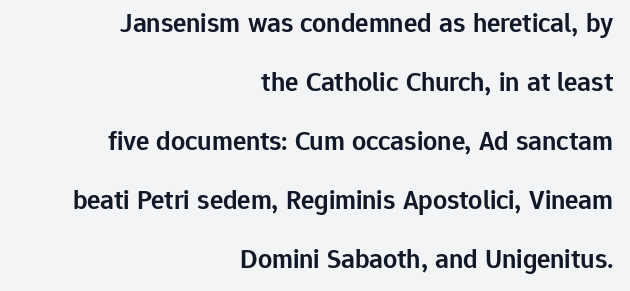
{"serif": "no", "italic": "no", "bold": "semi", "weight": "semibold", "width": "normal", "stroke_contrast": "low", "x_height": "medium", "monospaced": "no", "underline": "no", "align": "right", "line_spacing": "loose", "line_spacing_ratio": 2.11, "letter_spacing": "normal", "letter_spacing_em": 0.0, "glyph_px": 28}
